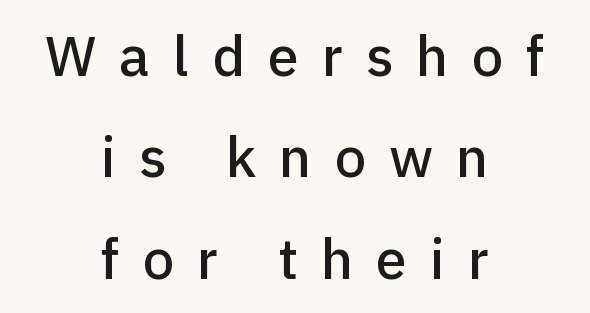
Q: Is the text italic (slanted)? A: No, it is upright.
Q: Is the typeface a serif or a sans-serif typeface? A: Sans-serif.
Q: Is the text underlined? A: No.
Q: How is the paragraph aligned? A: Centered.
Q: Is the spacing between letters normal or unusually wide? A: Unusually wide.
Q: Width (condensed, normal, or wide)? A: Normal.
Q: Stroke contrast? A: Low.
Q: x-height? A: Medium.
Q: Monospaced? A: No.
